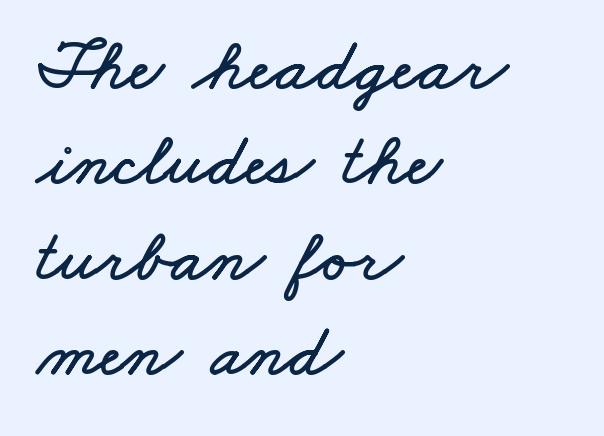
The image shows 74 px wide type; set left-aligned, normal line spacing (1.29x), normal letter spacing, not underlined; low stroke contrast and a small x-height.
